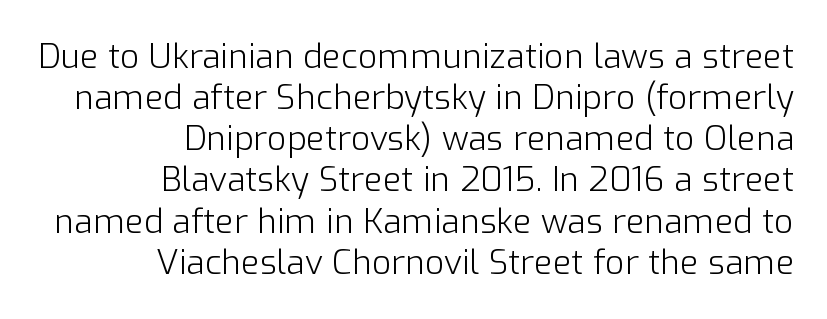
Q: Is the text bold? A: No.
Q: Is the text italic (slanted)? A: No, it is upright.
Q: Is the typeface a serif or a sans-serif typeface? A: Sans-serif.
Q: Is the text underlined? A: No.
Q: How is the paragraph aligned? A: Right-aligned.
Q: Is the spacing between letters normal or unusually wide? A: Normal.
Q: Width (condensed, normal, or wide)? A: Normal.
Q: Stroke contrast? A: Low.
Q: x-height? A: Medium.
Q: Monospaced? A: No.
